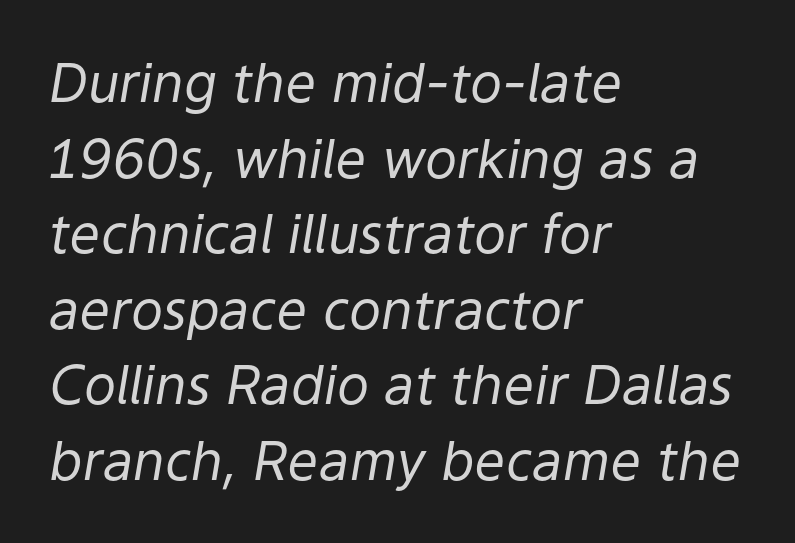
The image shows 54 px regular-weight type, italic (leaning right); set left-aligned, normal line spacing (1.4x), normal letter spacing, not underlined; low stroke contrast and a medium x-height.
